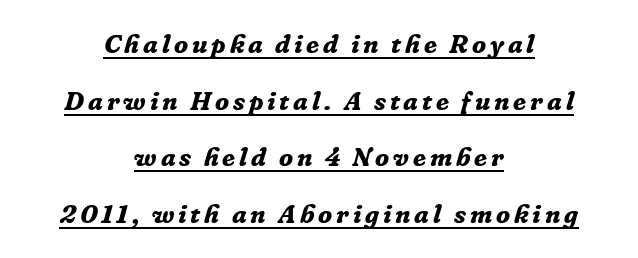
Set as a true bold cut, around the 700 mark. Observe the lean: these are italic letterforms. The string is rendered with underlining switched on. The space between consecutive lines is lavish. The compositor balanced each line on the midline.
